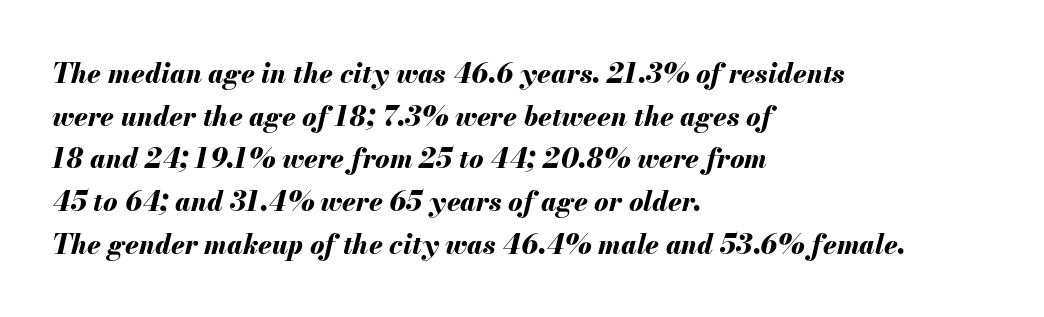
Q: Is the text bold? A: Yes.
Q: Is the text italic (slanted)? A: Yes, it leans right by about 13 degrees.
Q: Is the text underlined? A: No.
Q: How is the paragraph aligned? A: Left-aligned.
Q: Is the spacing between letters normal or unusually wide? A: Normal.
Q: Is the spacing between lines tight, normal or loose? A: Normal.
